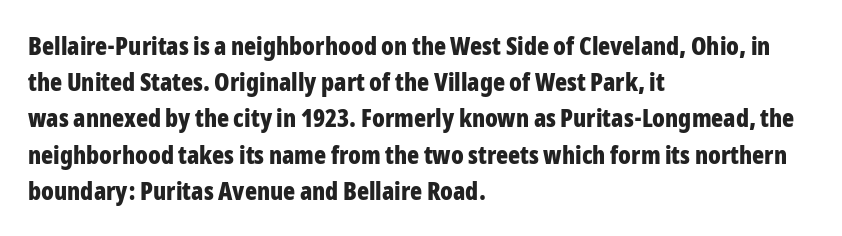
Q: Is the text bold? A: Yes.
Q: Is the text italic (slanted)? A: No, it is upright.
Q: Is the text underlined? A: No.
Q: How is the paragraph aligned? A: Left-aligned.
Q: Is the spacing between letters normal or unusually wide? A: Normal.
Q: Is the spacing between lines tight, normal or loose? A: Normal.
